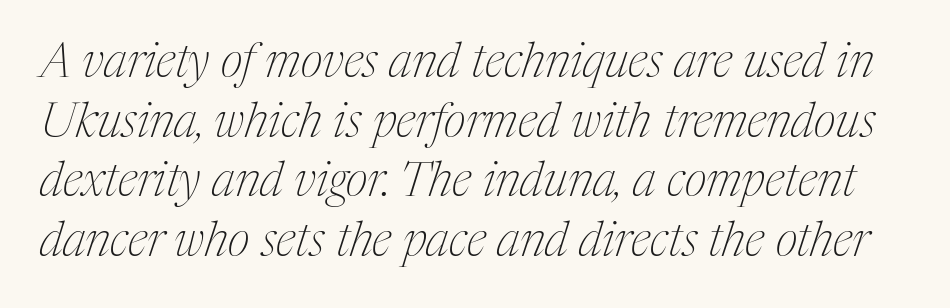
Q: Is the text bold? A: No.
Q: Is the text italic (slanted)? A: Yes, it leans right by about 17 degrees.
Q: Is the typeface a serif or a sans-serif typeface? A: Serif.
Q: Is the text underlined? A: No.
Q: Is the spacing between letters normal or unusually wide? A: Normal.
Q: Width (condensed, normal, or wide)? A: Condensed.
Q: Stroke contrast? A: Medium.
Q: x-height? A: Medium.
Q: Monospaced? A: No.
